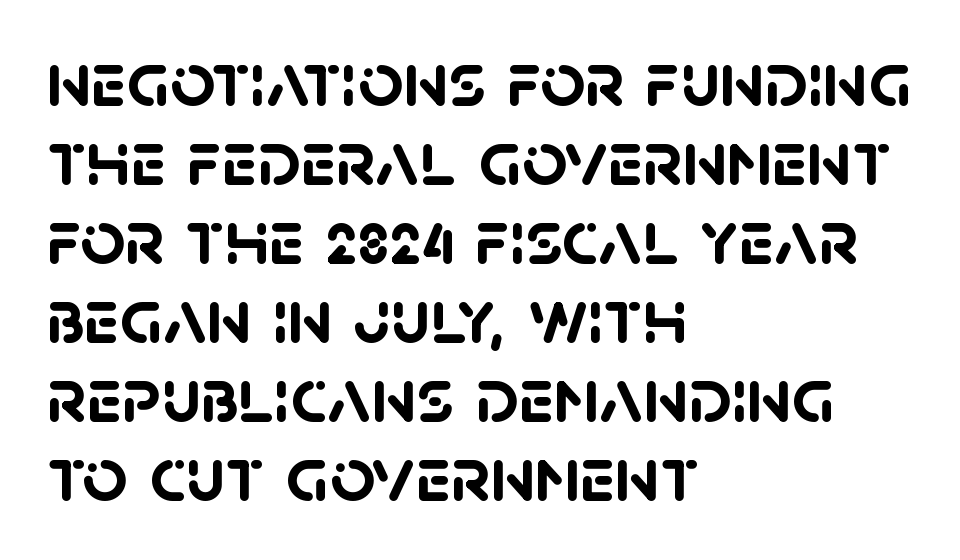
The characters display no serif detailing; their extremities are plain. A typesetter would call this zero additional tracking. Teacher's note: observe the even left margin — that is flush-left alignment. Any mark beneath the type? The region is blank. Varying glyph widths throughout — classic text-font behaviour. The lines are packed closely together with very little leading.
